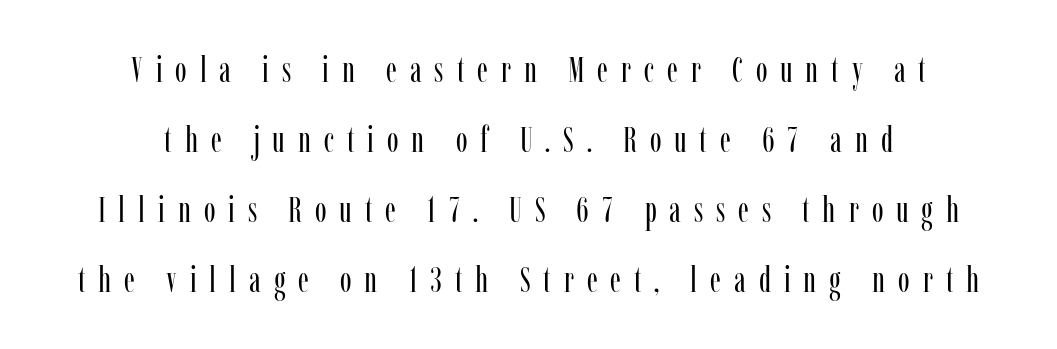
{"serif": "yes", "italic": "no", "bold": "no", "weight": "regular", "width": "condensed", "stroke_contrast": "low", "x_height": "medium", "monospaced": "no", "underline": "no", "align": "center", "line_spacing": "loose", "line_spacing_ratio": 2.0, "letter_spacing": "wide", "letter_spacing_em": 0.37, "glyph_px": 35}
